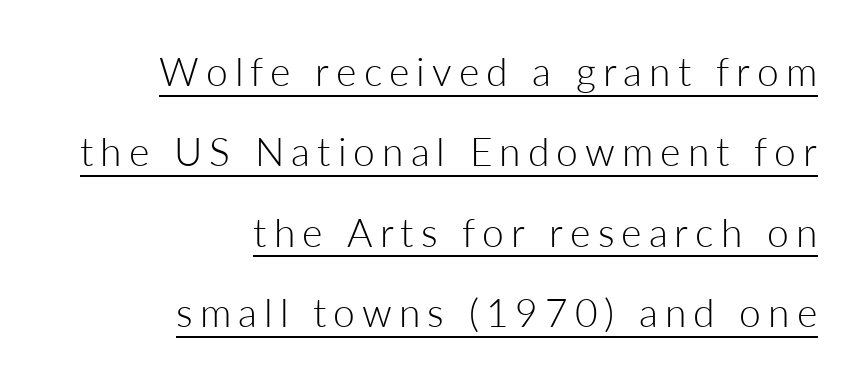
The image shows 39 px light sans-serif type, upright; set right-aligned, loose line spacing (2.06x), underlined; low stroke contrast and a medium x-height.
